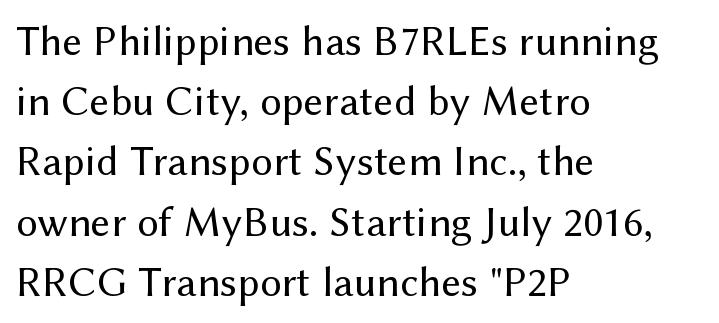
{"serif": "no", "italic": "no", "bold": "no", "weight": "regular", "width": "normal", "stroke_contrast": "medium", "x_height": "medium", "monospaced": "no", "underline": "no", "align": "left", "line_spacing": "normal", "line_spacing_ratio": 1.4, "letter_spacing": "normal", "letter_spacing_em": 0.0, "glyph_px": 43}
